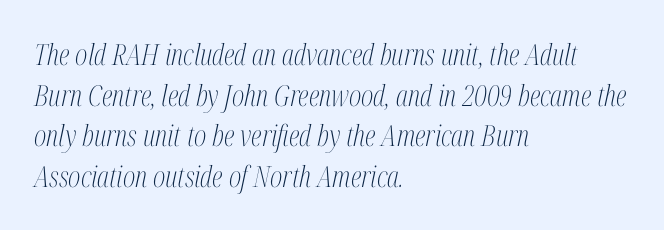
The image shows 29 px light, condensed serif type, italic (leaning right); set left-aligned, normal line spacing (1.4x), normal letter spacing, not underlined; medium stroke contrast and a medium x-height.
